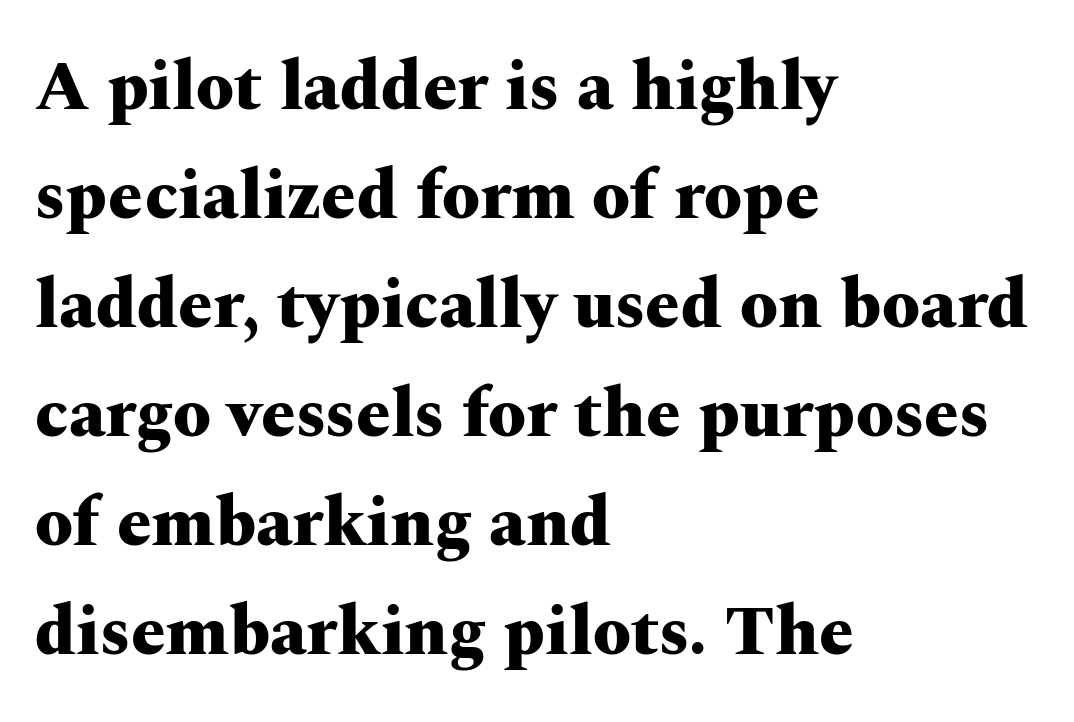
{"serif": "yes", "italic": "no", "bold": "yes", "weight": "heavy", "width": "wide", "stroke_contrast": "medium", "x_height": "medium", "monospaced": "no", "underline": "no", "align": "left", "line_spacing": "normal", "line_spacing_ratio": 1.58, "letter_spacing": "normal", "letter_spacing_em": 0.0, "glyph_px": 69}
